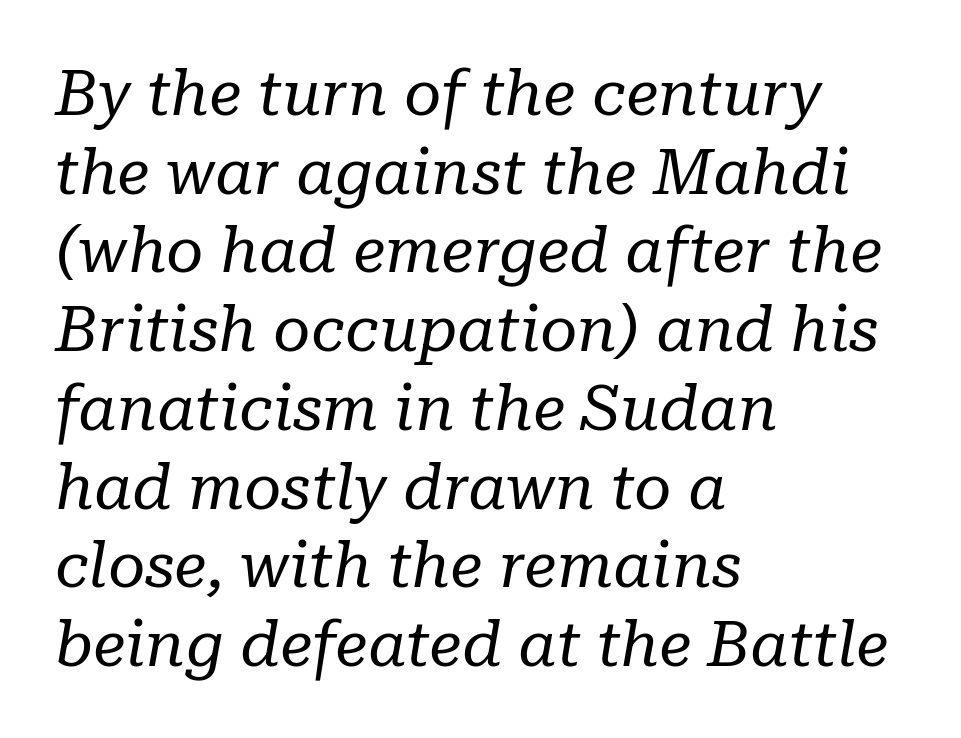
Q: Is the text bold? A: No.
Q: Is the text italic (slanted)? A: Yes, it leans right by about 10 degrees.
Q: Is the typeface a serif or a sans-serif typeface? A: Serif.
Q: Is the text underlined? A: No.
Q: How is the paragraph aligned? A: Left-aligned.
Q: Is the spacing between letters normal or unusually wide? A: Normal.
Q: Width (condensed, normal, or wide)? A: Normal.
Q: Stroke contrast? A: Low.
Q: x-height? A: Medium.
Q: Monospaced? A: No.
